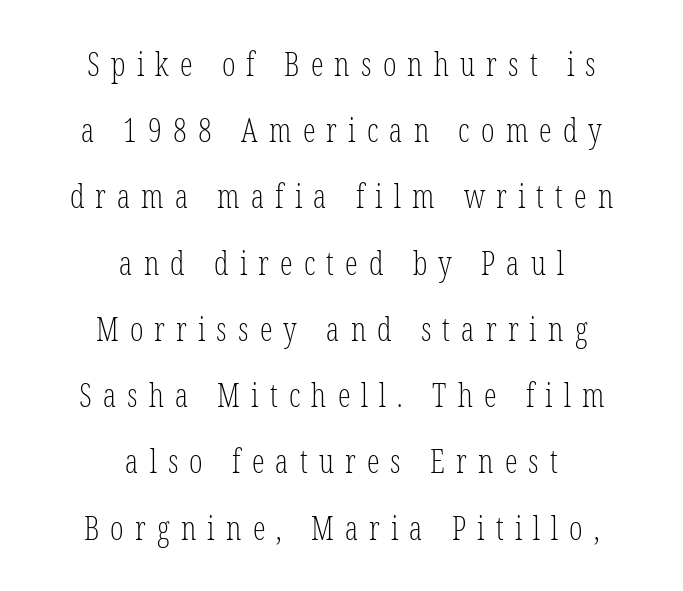
Q: Is the text bold? A: No.
Q: Is the text italic (slanted)? A: No, it is upright.
Q: Is the typeface a serif or a sans-serif typeface? A: Serif.
Q: Is the text underlined? A: No.
Q: How is the paragraph aligned? A: Centered.
Q: Is the spacing between letters normal or unusually wide? A: Unusually wide.
Q: Is the spacing between lines tight, normal or loose? A: Loose.
Q: Width (condensed, normal, or wide)? A: Condensed.
Q: Stroke contrast? A: Low.
Q: x-height? A: Medium.
Q: Monospaced? A: No.
